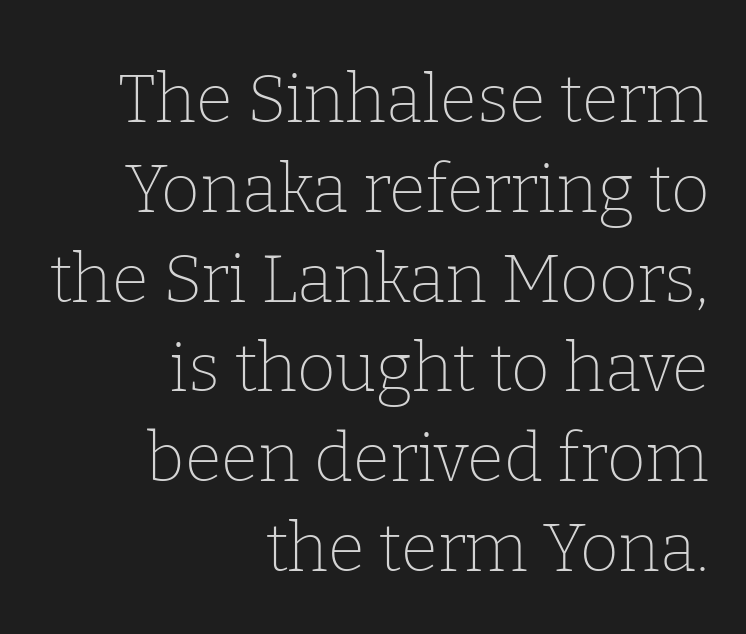
The image shows 67 px thin serif type, upright; set right-aligned, normal line spacing (1.34x), normal letter spacing, not underlined; low stroke contrast and a medium x-height.
